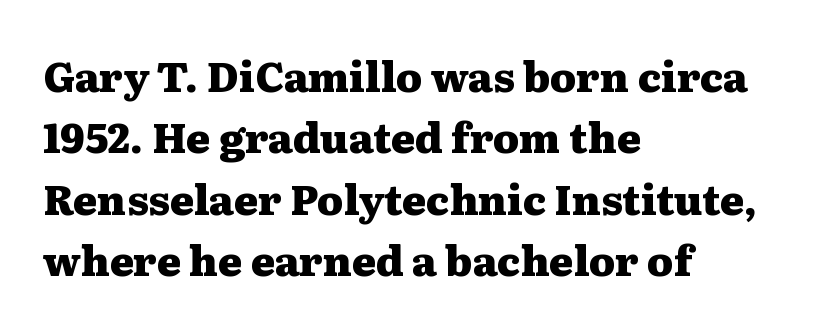
Horizontal alignment here is leftward, the default for most running prose. Regarding serifs, this sample has them. Spacing verdict: proportional, widths tailored to each character. The space beneath each line is pristine and unruled.
